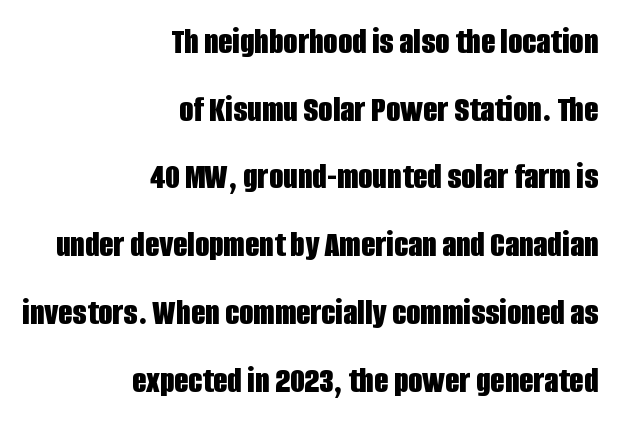
{"serif": "no", "italic": "no", "bold": "yes", "weight": "bold", "width": "condensed", "stroke_contrast": "low", "x_height": "large", "monospaced": "no", "underline": "no", "align": "right", "line_spacing_ratio": 1.83, "letter_spacing": "normal", "letter_spacing_em": 0.0, "glyph_px": 37}
